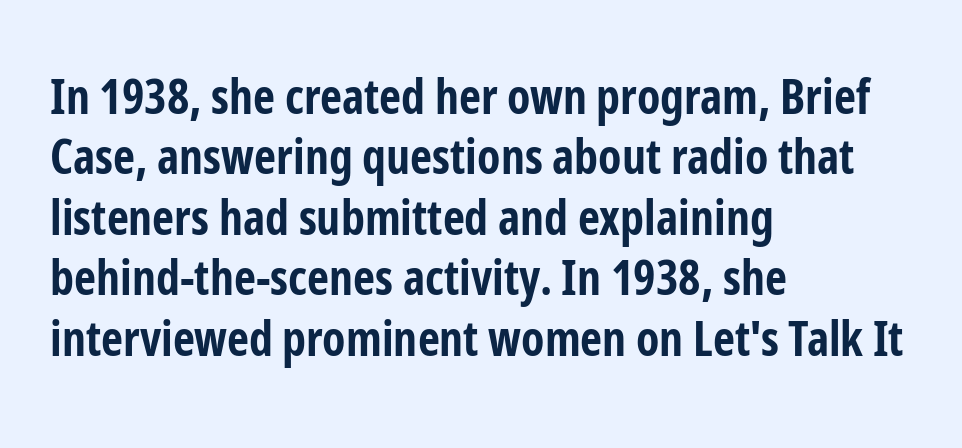
The image shows 48 px bold, condensed sans-serif type, upright; set left-aligned, normal line spacing (1.26x), normal letter spacing, not underlined; low stroke contrast and a medium x-height.
